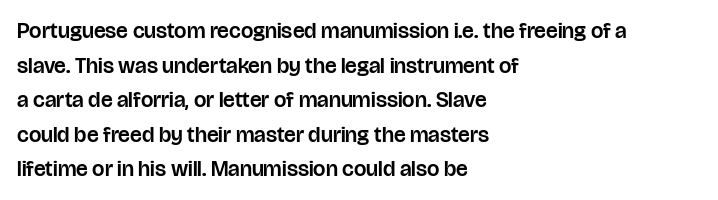
The image shows 22 px text type, upright; set left-aligned, normal line spacing (1.57x), normal letter spacing, not underlined.
